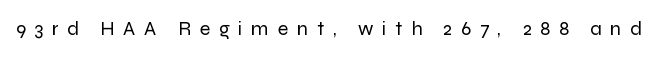
The image shows 20 px text type, upright; set unusually wide letter spacing (+0.43 em), not underlined.
